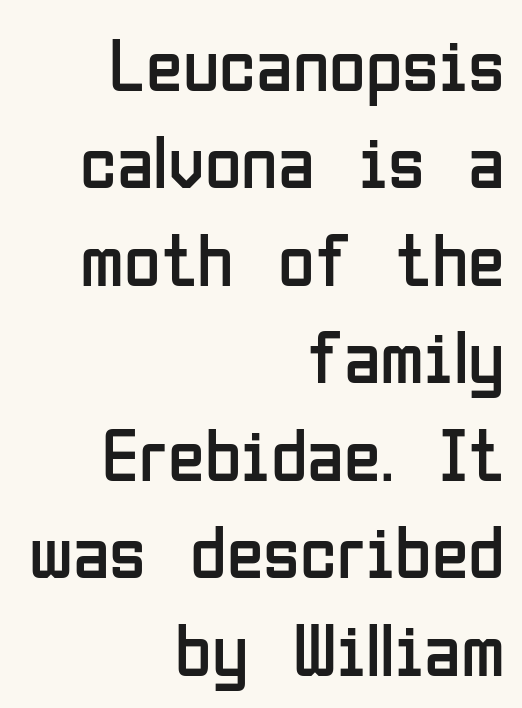
Q: Is the text bold? A: No.
Q: Is the text italic (slanted)? A: No, it is upright.
Q: Is the typeface a serif or a sans-serif typeface? A: Sans-serif.
Q: Is the text underlined? A: No.
Q: How is the paragraph aligned? A: Right-aligned.
Q: Is the spacing between letters normal or unusually wide? A: Normal.
Q: Is the spacing between lines tight, normal or loose? A: Normal.
Q: Width (condensed, normal, or wide)? A: Condensed.
Q: Stroke contrast? A: Low.
Q: x-height? A: Medium.
Q: Monospaced? A: No.
